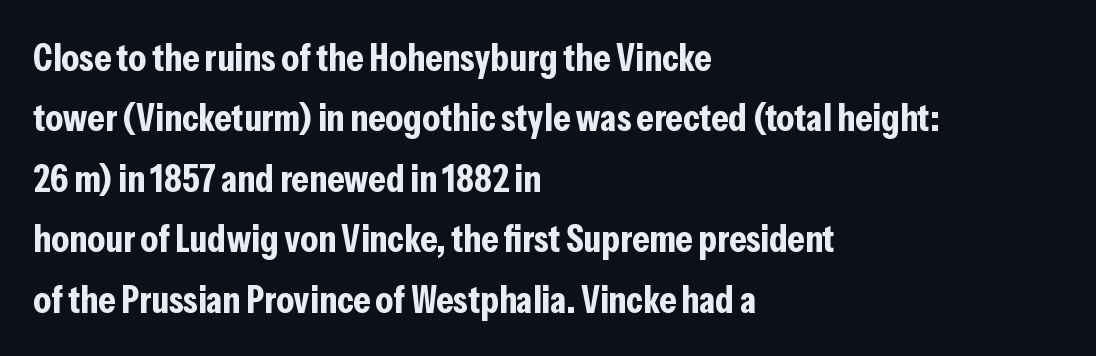
{"serif": "no", "italic": "no", "bold": "yes", "weight": "bold", "width": "condensed", "stroke_contrast": "low", "x_height": "medium", "monospaced": "no", "underline": "no", "align": "left", "line_spacing": "normal", "line_spacing_ratio": 1.55, "letter_spacing": "normal", "letter_spacing_em": 0.0, "glyph_px": 39}
